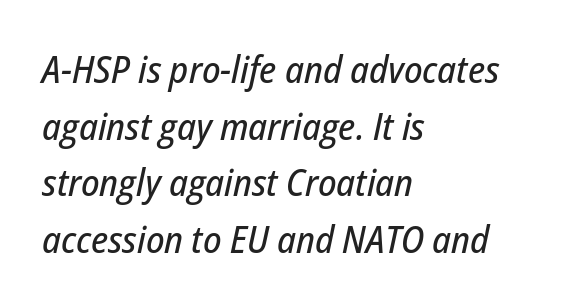
The image shows 38 px condensed type, italic (leaning right); set left-aligned, normal line spacing (1.49x), normal letter spacing, not underlined; low stroke contrast and a medium x-height.
